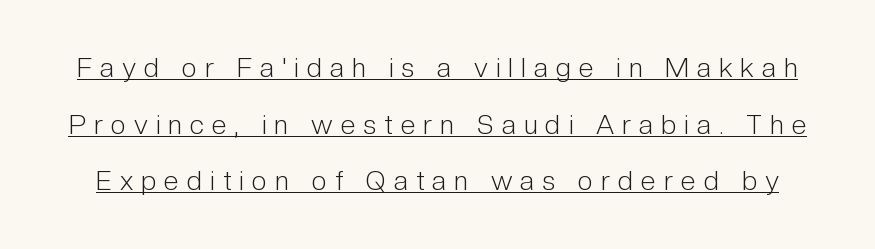
Q: Is the text bold? A: No.
Q: Is the text italic (slanted)? A: No, it is upright.
Q: Is the text underlined? A: Yes.
Q: Is the spacing between letters normal or unusually wide? A: Unusually wide.
Q: Is the spacing between lines tight, normal or loose? A: Loose.
